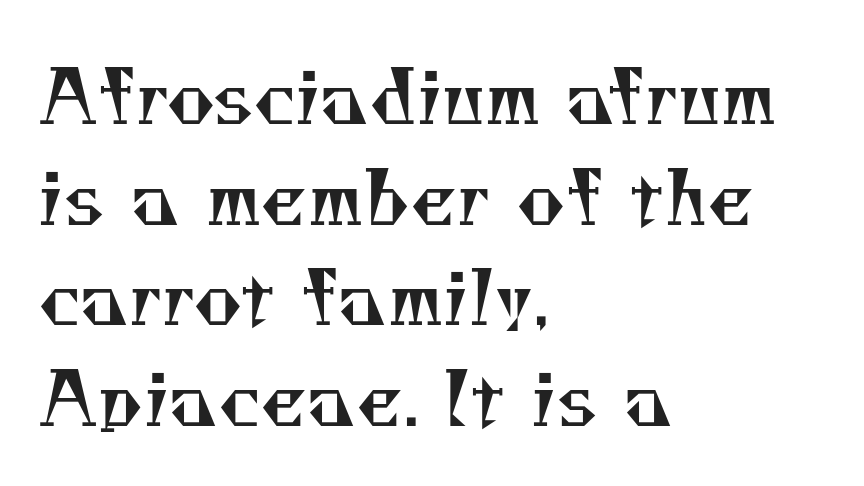
The image shows 74 px regular-weight serif type; set left-aligned, normal line spacing (1.36x), normal letter spacing, not underlined; medium stroke contrast and a small x-height.
